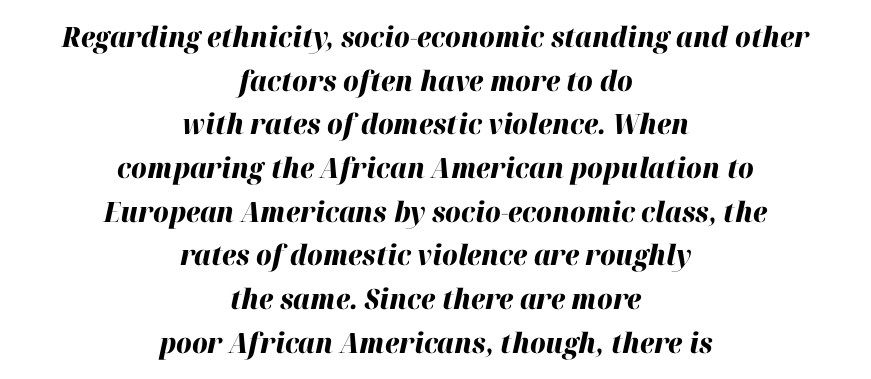
The image shows 28 px heavy type, italic (leaning right); set centered, normal line spacing (1.56x), normal letter spacing, not underlined; high stroke contrast and a medium x-height.
